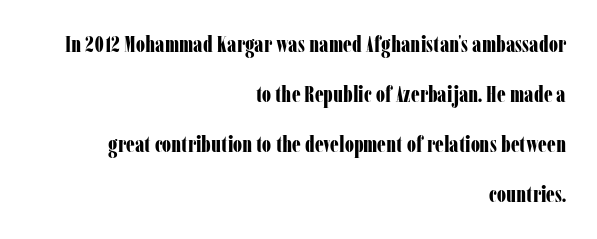
The image shows 22 px bold type, upright; set right-aligned, loose line spacing (2.27x), normal letter spacing, not underlined.
